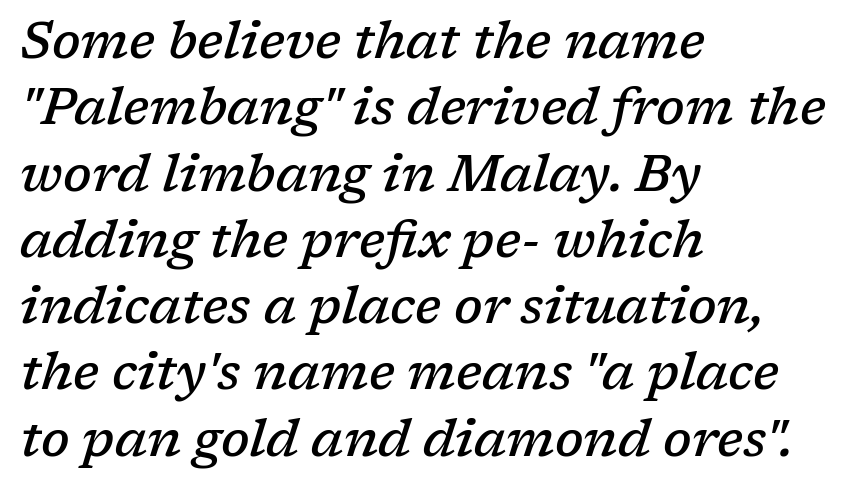
The image shows 51 px semibold serif type, italic (leaning right); set left-aligned, normal line spacing (1.3x), normal letter spacing, not underlined; low stroke contrast and a medium x-height.
